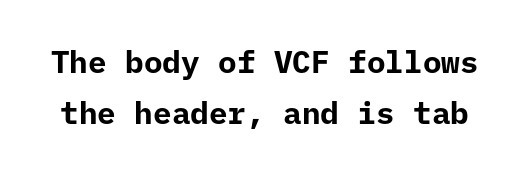
The image shows 31 px bold sans-serif type, upright, monospaced; set normal line spacing (1.63x), normal letter spacing, not underlined; low stroke contrast and a medium x-height.
